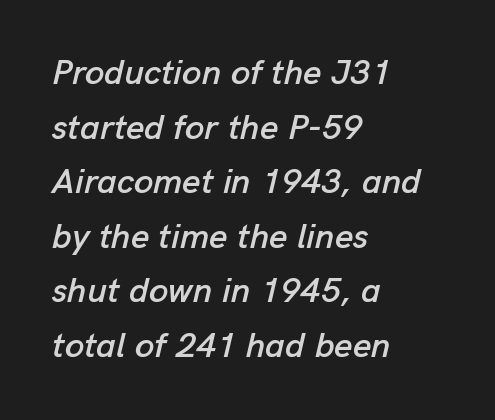
The image shows 35 px text type, italic (leaning right); set left-aligned, normal line spacing (1.56x), normal letter spacing, not underlined; low stroke contrast and a medium x-height.
